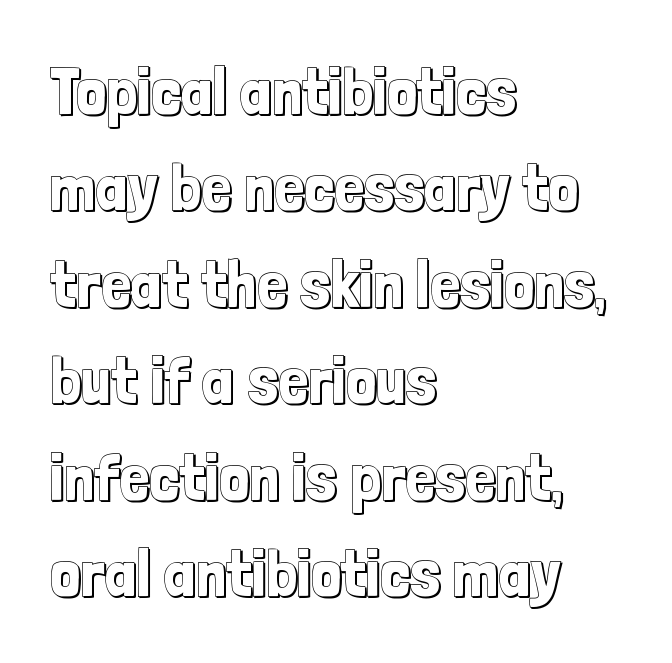
Q: Is the text italic (slanted)? A: No, it is upright.
Q: Is the text underlined? A: No.
Q: How is the paragraph aligned? A: Left-aligned.
Q: Is the spacing between letters normal or unusually wide? A: Normal.
Q: Is the spacing between lines tight, normal or loose? A: Normal.
Q: Width (condensed, normal, or wide)? A: Condensed.
Q: x-height? A: Medium.
Q: Monospaced? A: No.
